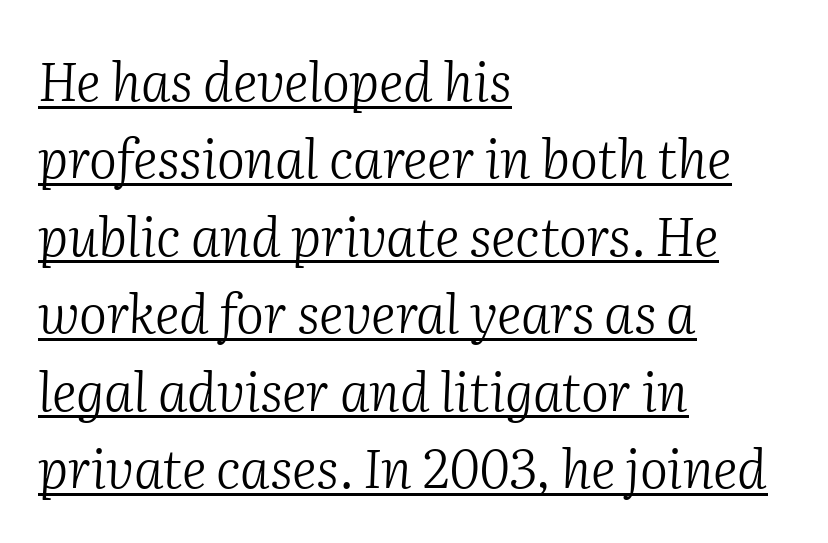
The image shows 53 px light serif type, italic (leaning right); set left-aligned, normal line spacing (1.46x), normal letter spacing, underlined; medium stroke contrast and a medium x-height.
